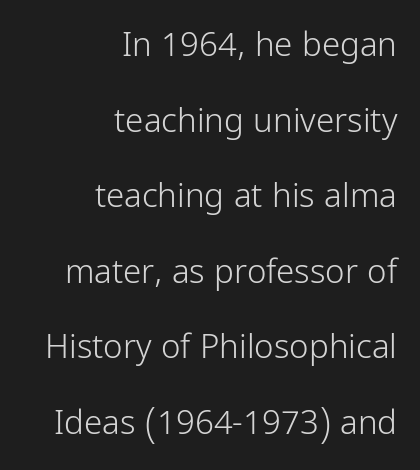
Underline: absent. Reading down the column, the eye jumps a long way to each next line. The face used here is proportionally spaced, like ordinary book or web type. The axis of the letterforms is exactly vertical.
